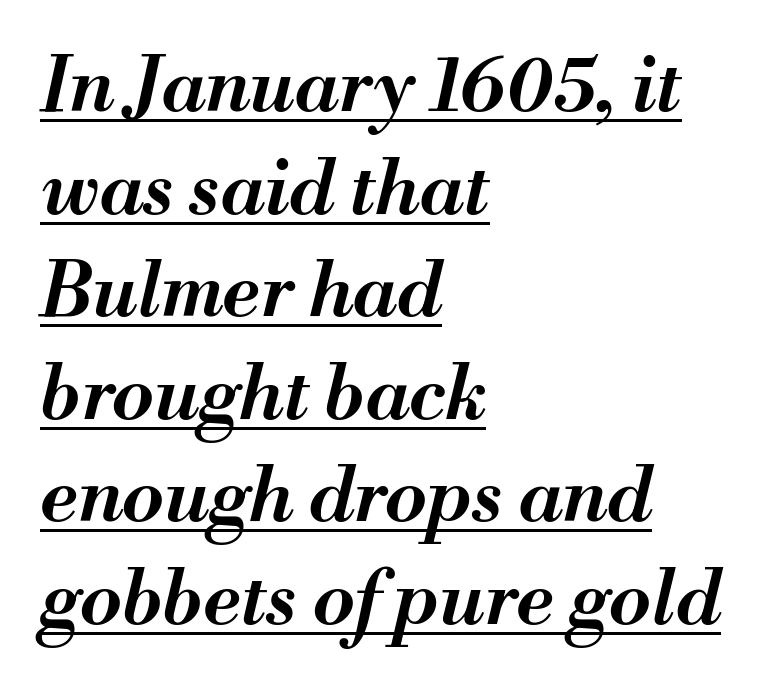
All the whitespace from short lines collects on the right. The line-height multiplier appears to be the usual default. The rendering keeps characters at their native spacing. Yep, that's italic — everything's leaning.
